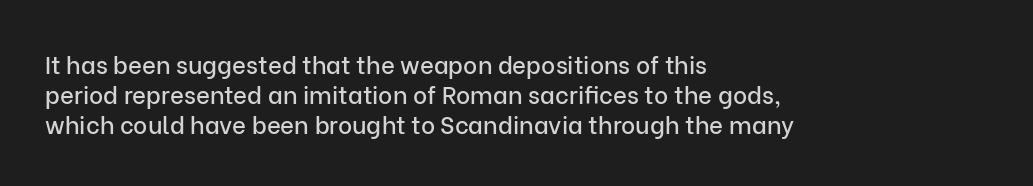
The image shows 24 px text type, upright; set left-aligned, line spacing 1.24x, normal letter spacing, not underlined.
